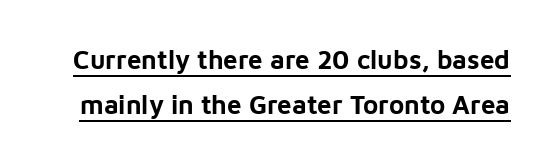
{"italic": "no", "bold": "yes", "underline": "yes", "line_spacing_ratio": 1.74, "letter_spacing": "normal", "letter_spacing_em": 0.0, "glyph_px": 26}
